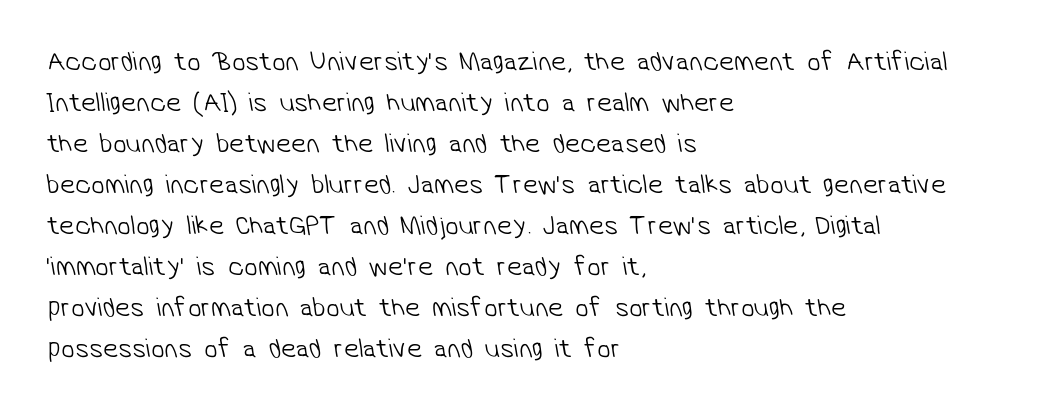
The letters look calm and open, with moderate or lighter stems. Reading down the block, your eye returns to a fixed left position each line. Look at the tracking — it's just the regular setting, nothing added. Rows of type keep a routine distance in the vertical direction. The space directly below the letters is spotless.
